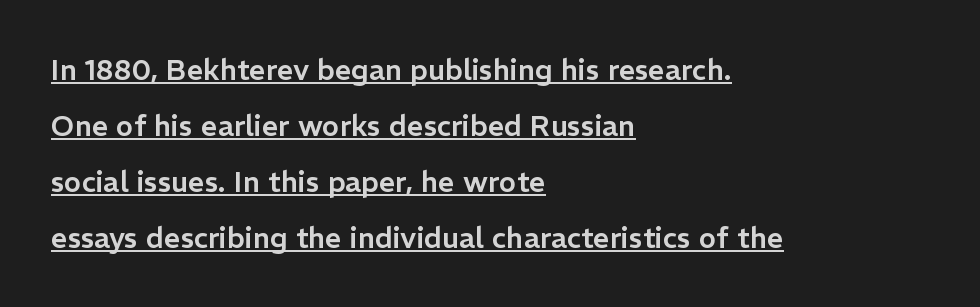
Note the varied advance widths — an 'i' is clearly narrower than an 'm'. Somebody hit Ctrl+U on this one — the words are underlined. A typesetter would call this leading open, well beyond the default. Reading down the block, your eye returns to a fixed left position each line.
